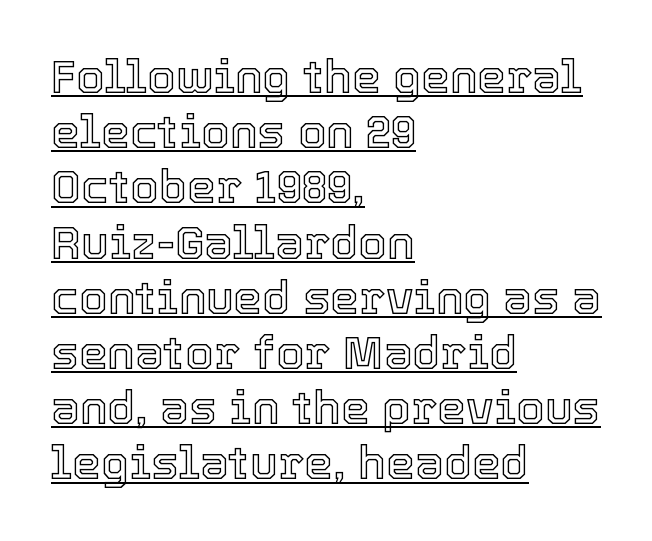
{"italic": "no", "width": "normal", "x_height": "medium", "monospaced": "no", "underline": "yes", "align": "left", "line_spacing_ratio": 1.2, "letter_spacing": "normal", "letter_spacing_em": 0.0, "glyph_px": 46}
